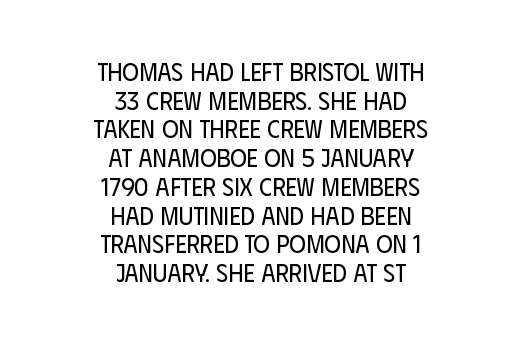
The image shows 25 px text type, upright; set centered, tight line spacing (1.15x), normal letter spacing, not underlined.
